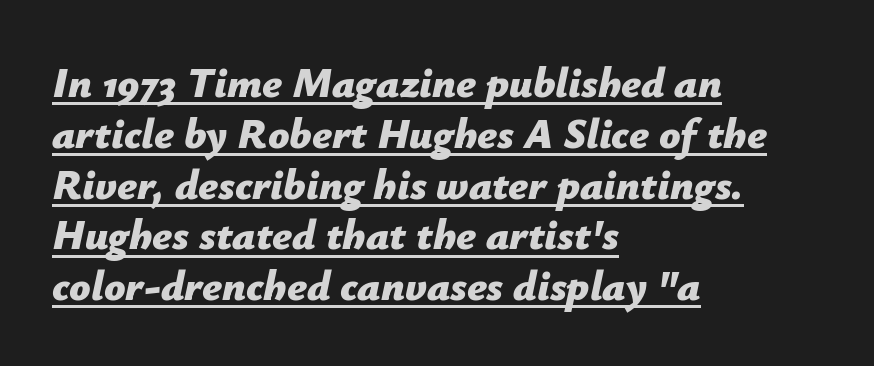
Note the varied advance widths — an 'i' is clearly narrower than an 'm'. The rendering uses a bold face; every stroke is thick and dark. Characters are canted at an angle relative to the baseline's perpendicular. Every word sits above its own underline. Nobody touched the tracking dial on this one. Reading down the block, your eye returns to a fixed left position each line.
